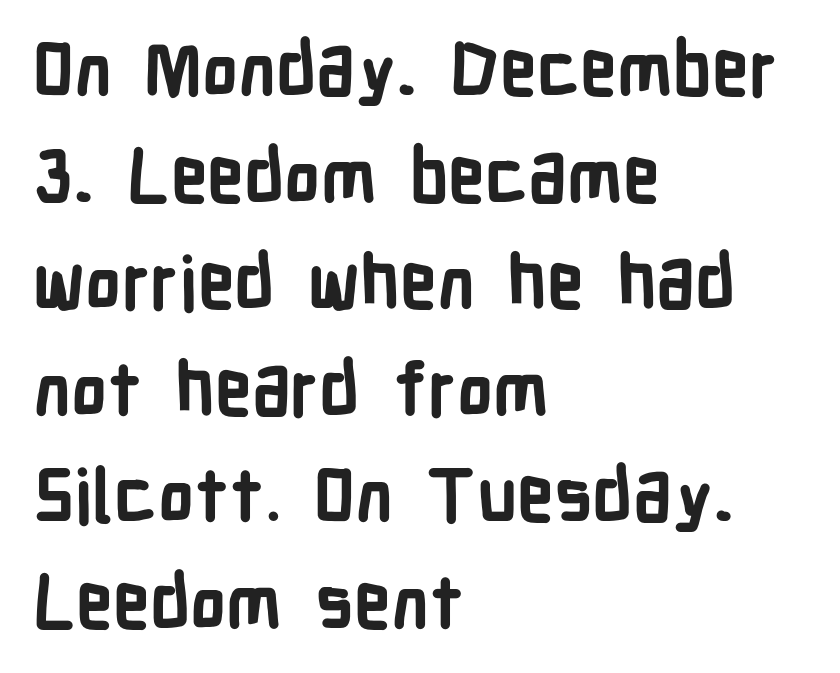
The image shows 73 px bold, condensed sans-serif type, upright; set left-aligned, normal line spacing (1.46x), normal letter spacing, not underlined; low stroke contrast and a medium x-height.
